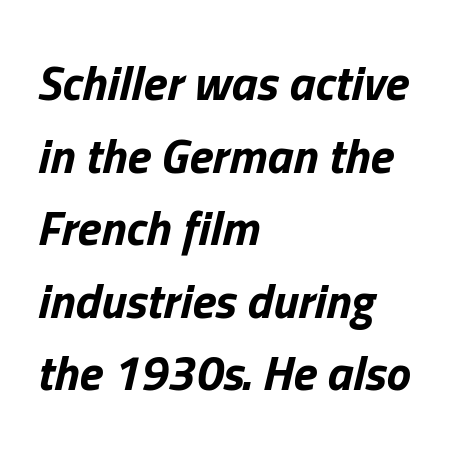
The image shows 49 px bold type, italic (leaning right); set left-aligned, normal line spacing (1.48x), normal letter spacing, not underlined; low stroke contrast and a medium x-height.
